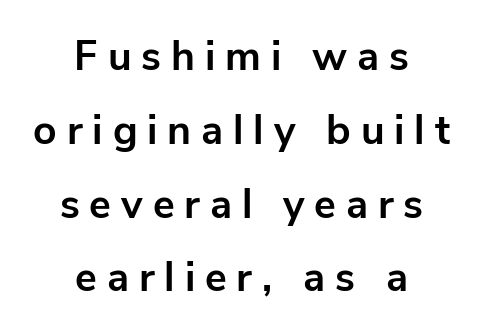
Q: Is the text bold? A: Yes.
Q: Is the text italic (slanted)? A: No, it is upright.
Q: Is the typeface a serif or a sans-serif typeface? A: Sans-serif.
Q: Is the text underlined? A: No.
Q: How is the paragraph aligned? A: Centered.
Q: Is the spacing between letters normal or unusually wide? A: Unusually wide.
Q: Width (condensed, normal, or wide)? A: Normal.
Q: Stroke contrast? A: Low.
Q: x-height? A: Medium.
Q: Monospaced? A: No.
